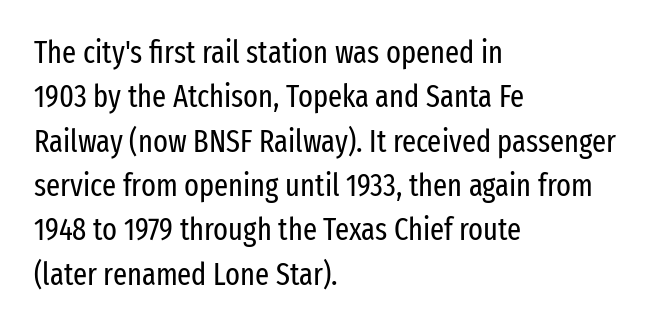
The image shows 31 px regular-weight, condensed sans-serif type, upright; set left-aligned, normal line spacing (1.43x), normal letter spacing, not underlined; low stroke contrast and a medium x-height.
